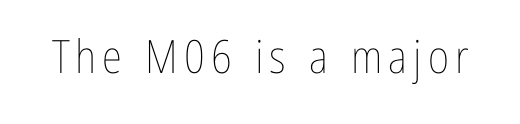
The image shows 46 px thin, condensed type, upright; set not underlined; low stroke contrast and a medium x-height.
